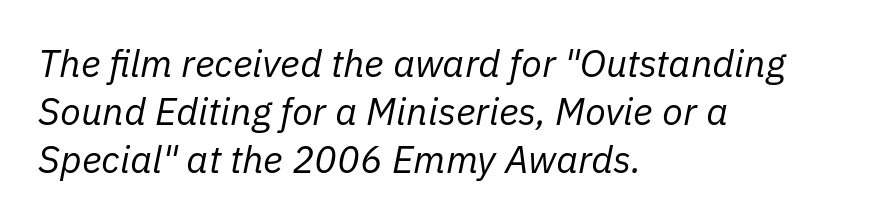
Q: Is the text bold? A: No.
Q: Is the text italic (slanted)? A: Yes, it leans right by about 11 degrees.
Q: Is the text underlined? A: No.
Q: How is the paragraph aligned? A: Left-aligned.
Q: Is the spacing between letters normal or unusually wide? A: Normal.
Q: Is the spacing between lines tight, normal or loose? A: Normal.
Q: Width (condensed, normal, or wide)? A: Normal.
Q: Stroke contrast? A: Low.
Q: x-height? A: Medium.
Q: Monospaced? A: No.
